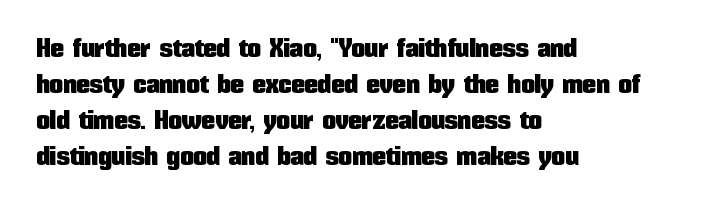
{"italic": "no", "underline": "no", "align": "left", "line_spacing": "normal", "line_spacing_ratio": 1.33, "letter_spacing": "normal", "letter_spacing_em": 0.0, "glyph_px": 27}
